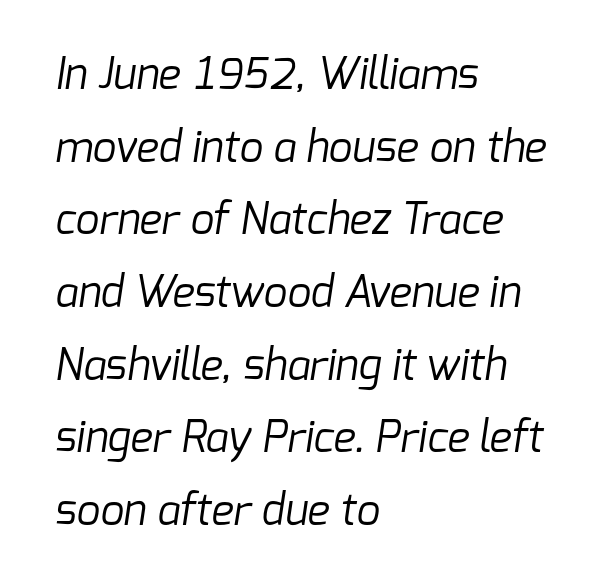
The image shows 42 px regular-weight sans-serif type; set left-aligned, line spacing 1.73x, normal letter spacing, not underlined; low stroke contrast and a medium x-height.
